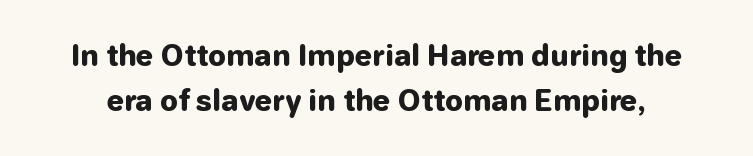
The image shows 28 px heavy sans-serif type, upright; set normal line spacing (1.6x), normal letter spacing, not underlined; low stroke contrast and a medium x-height.
